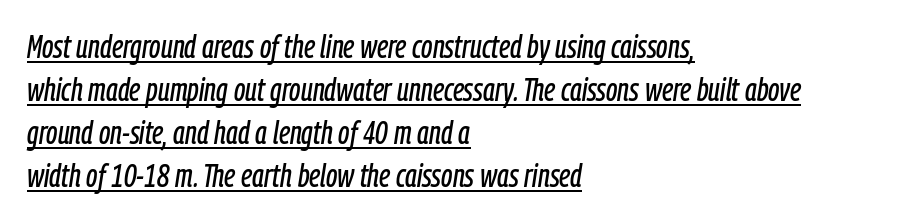
Q: Is the text italic (slanted)? A: Yes, it leans right by about 9 degrees.
Q: Is the text underlined? A: Yes.
Q: How is the paragraph aligned? A: Left-aligned.
Q: Is the spacing between letters normal or unusually wide? A: Normal.
Q: Is the spacing between lines tight, normal or loose? A: Normal.
Q: Width (condensed, normal, or wide)? A: Condensed.
Q: Stroke contrast? A: Low.
Q: x-height? A: Medium.
Q: Monospaced? A: No.
